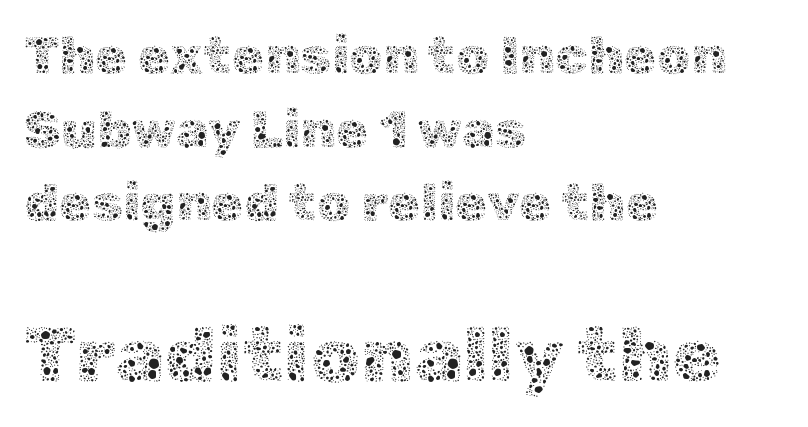
Q: Is the text bold? A: No.
Q: Is the text italic (slanted)? A: No, it is upright.
Q: Is the text underlined? A: No.
Q: How is the paragraph aligned? A: Left-aligned.
Q: Is the spacing between letters normal or unusually wide? A: Normal.
Q: Is the spacing between lines tight, normal or loose? A: Normal.
Q: Which block of text is set in a larger size, the first (top) or the second (bottom)? A: The second (bottom) one.
Q: Width (condensed, normal, or wide)? A: Normal.
Q: x-height? A: Medium.
Q: Monospaced? A: No.
